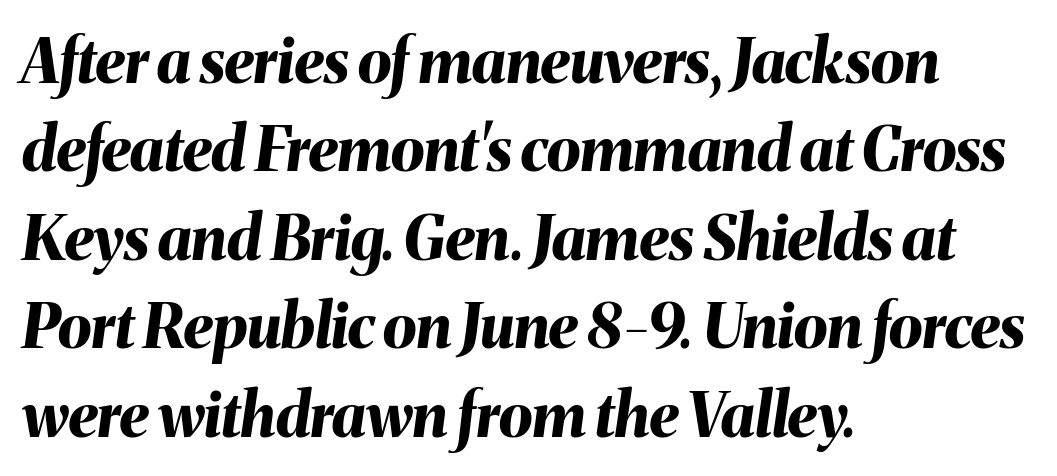
Q: Is the text bold? A: Yes.
Q: Is the text italic (slanted)? A: Yes, it leans right by about 8 degrees.
Q: Is the text underlined? A: No.
Q: How is the paragraph aligned? A: Left-aligned.
Q: Is the spacing between letters normal or unusually wide? A: Normal.
Q: Is the spacing between lines tight, normal or loose? A: Normal.
Q: Width (condensed, normal, or wide)? A: Normal.
Q: Stroke contrast? A: Medium.
Q: x-height? A: Medium.
Q: Monospaced? A: No.
